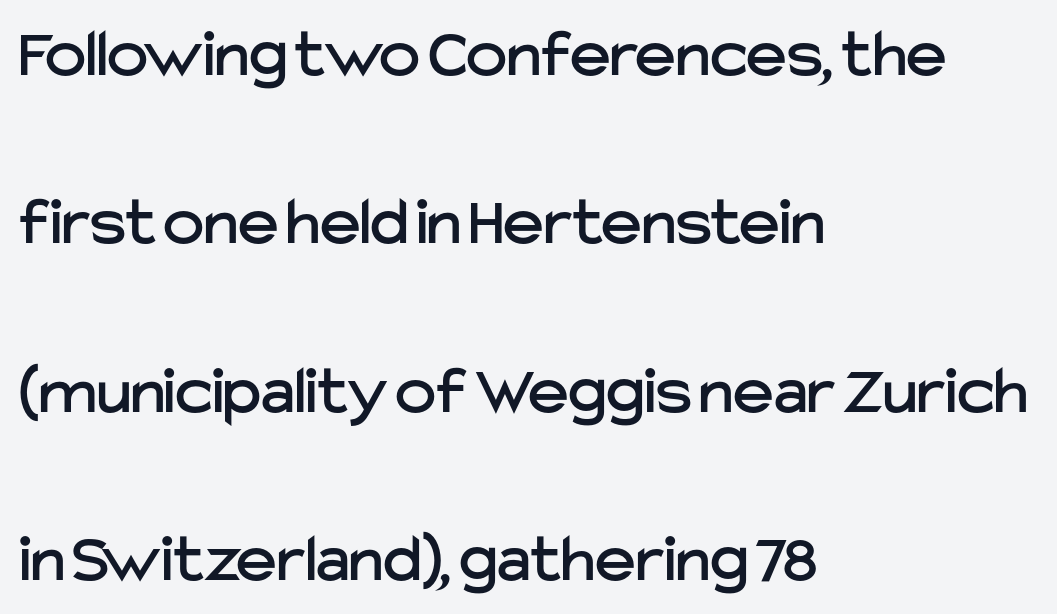
Q: Is the text italic (slanted)? A: No, it is upright.
Q: Is the typeface a serif or a sans-serif typeface? A: Sans-serif.
Q: Is the text underlined? A: No.
Q: How is the paragraph aligned? A: Left-aligned.
Q: Is the spacing between letters normal or unusually wide? A: Normal.
Q: Is the spacing between lines tight, normal or loose? A: Loose.
Q: Width (condensed, normal, or wide)? A: Normal.
Q: Stroke contrast? A: Low.
Q: x-height? A: Medium.
Q: Monospaced? A: No.
